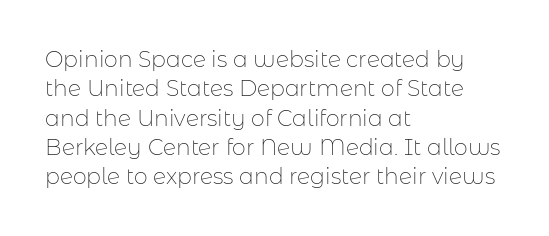
The image shows 22 px text type, upright; set left-aligned, normal line spacing (1.33x), normal letter spacing, not underlined.
